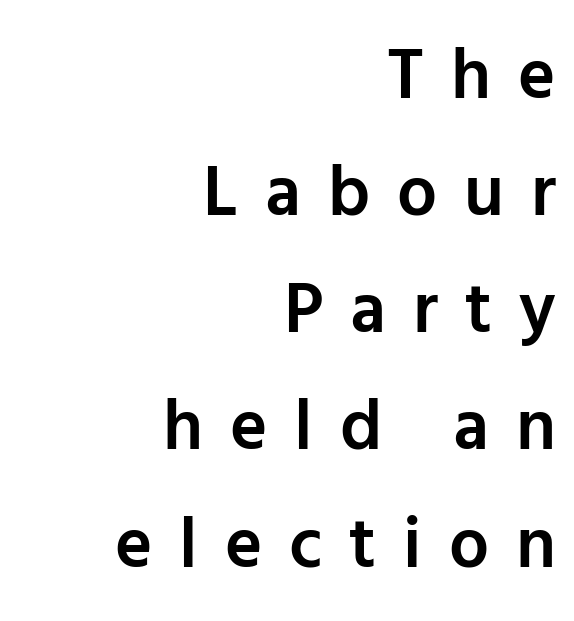
Words float on clear page, feet unadorned. Unlike a traditional serif, this face leaves its strokes unadorned. These lines carry some extra weight — a demibold, not a full bold. There is plenty of visible air inserted between adjacent glyphs. Leftover space on each line is placed entirely before the opening word.
